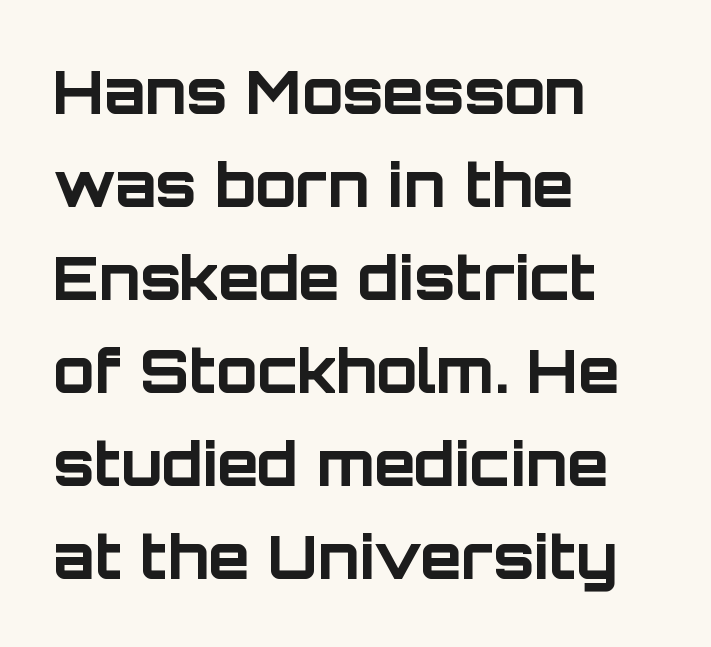
{"serif": "no", "italic": "no", "bold": "yes", "weight": "bold", "width": "normal", "stroke_contrast": "low", "x_height": "large", "monospaced": "no", "underline": "no", "align": "left", "line_spacing": "normal", "line_spacing_ratio": 1.55, "letter_spacing": "normal", "letter_spacing_em": 0.0, "glyph_px": 60}
